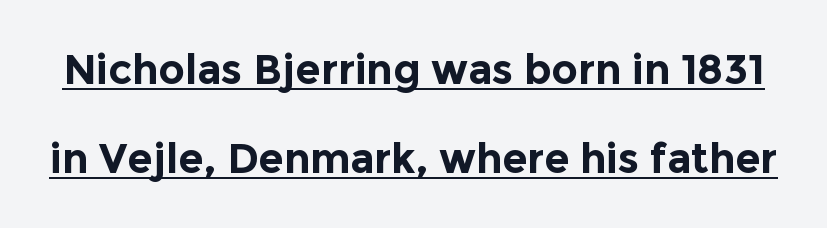
{"serif": "no", "italic": "no", "bold": "yes", "weight": "bold", "width": "normal", "x_height": "medium", "monospaced": "no", "underline": "yes", "line_spacing": "loose", "line_spacing_ratio": 2.16, "letter_spacing": "normal", "letter_spacing_em": 0.0, "glyph_px": 41}
